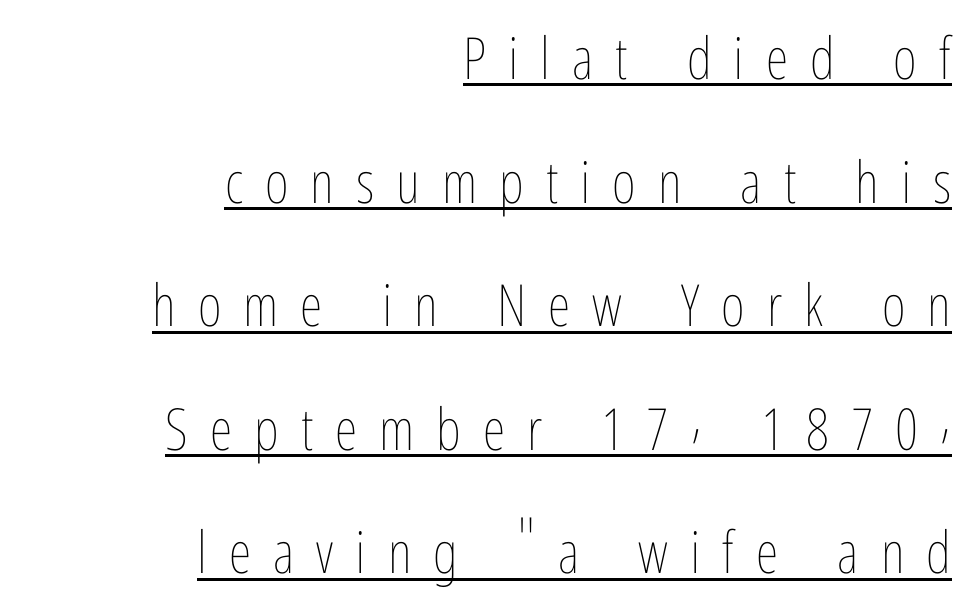
Q: Is the text bold? A: No.
Q: Is the text italic (slanted)? A: No, it is upright.
Q: Is the text underlined? A: Yes.
Q: How is the paragraph aligned? A: Right-aligned.
Q: Is the spacing between letters normal or unusually wide? A: Unusually wide.
Q: Is the spacing between lines tight, normal or loose? A: Loose.
Q: Width (condensed, normal, or wide)? A: Condensed.
Q: Stroke contrast? A: Low.
Q: x-height? A: Medium.
Q: Monospaced? A: No.
